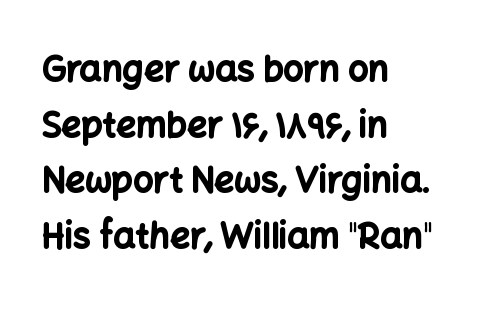
Q: Is the text bold? A: Yes.
Q: Is the text italic (slanted)? A: No, it is upright.
Q: Is the typeface a serif or a sans-serif typeface? A: Sans-serif.
Q: Is the text underlined? A: No.
Q: How is the paragraph aligned? A: Left-aligned.
Q: Is the spacing between letters normal or unusually wide? A: Normal.
Q: Is the spacing between lines tight, normal or loose? A: Normal.
Q: Width (condensed, normal, or wide)? A: Normal.
Q: Stroke contrast? A: Low.
Q: x-height? A: Medium.
Q: Monospaced? A: No.
